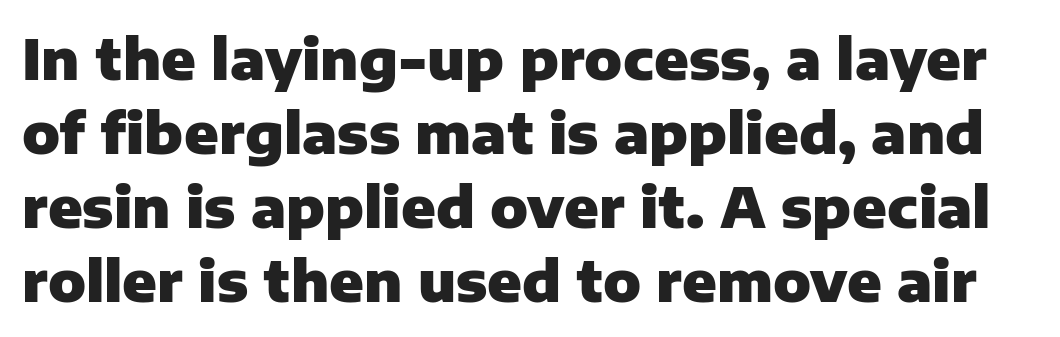
The image shows 56 px heavy sans-serif type, upright; set normal line spacing (1.32x), normal letter spacing, not underlined; low stroke contrast and a medium x-height.
